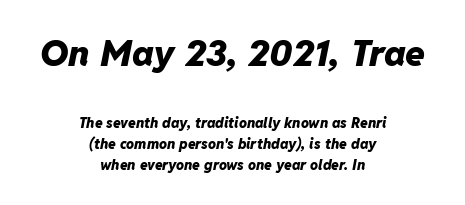
Q: Is the text bold? A: Yes.
Q: Is the text italic (slanted)? A: Yes, it leans right by about 11 degrees.
Q: Is the text underlined? A: No.
Q: How is the paragraph aligned? A: Centered.
Q: Is the spacing between letters normal or unusually wide? A: Normal.
Q: Is the spacing between lines tight, normal or loose? A: Normal.
Q: Which block of text is set in a larger size, the first (top) or the second (bottom)? A: The first (top) one.
Q: Width (condensed, normal, or wide)? A: Normal.
Q: Stroke contrast? A: Low.
Q: x-height? A: Medium.
Q: Monospaced? A: No.
